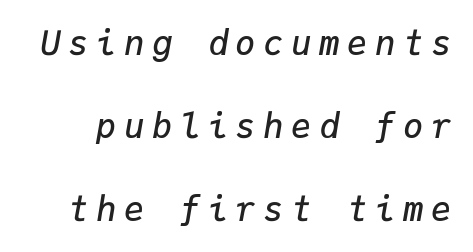
These lines are rendered in a fixed-pitch font. Observe the lean: these are italic letterforms. Line spacing here is loose. The gap between lines stays unmarked. Set as a demibold, roughly 600 on the weight scale.
